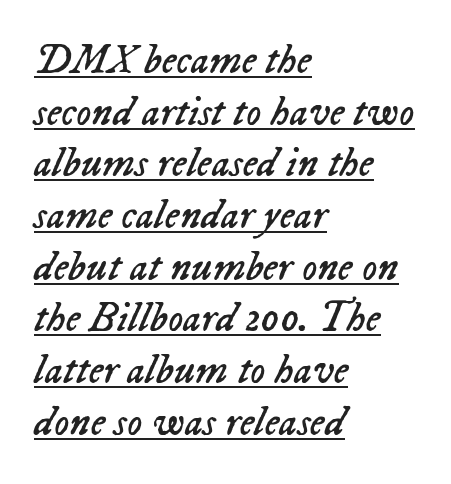
The image shows 42 px regular-weight type, italic (leaning right); set left-aligned, line spacing 1.23x, normal letter spacing, underlined; low stroke contrast and a medium x-height.
